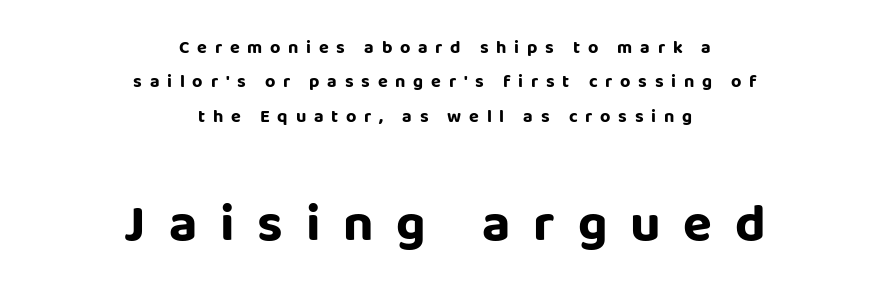
There is plenty of visible air inserted between adjacent glyphs. The gap between lines stays unmarked. Note the varied advance widths — an 'i' is clearly narrower than an 'm'. The strokes are fattened all the way to bold. The text was rendered using a sans face with plain stroke endings.
